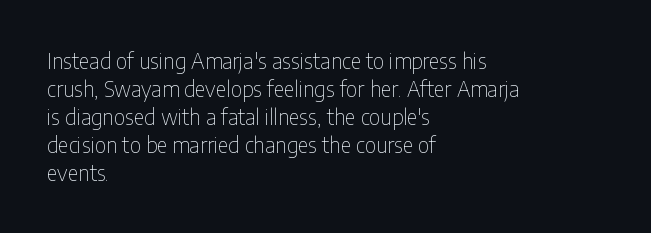
Q: Is the text bold? A: No.
Q: Is the text italic (slanted)? A: No, it is upright.
Q: Is the text underlined? A: No.
Q: How is the paragraph aligned? A: Left-aligned.
Q: Is the spacing between letters normal or unusually wide? A: Normal.
Q: Is the spacing between lines tight, normal or loose? A: Normal.
